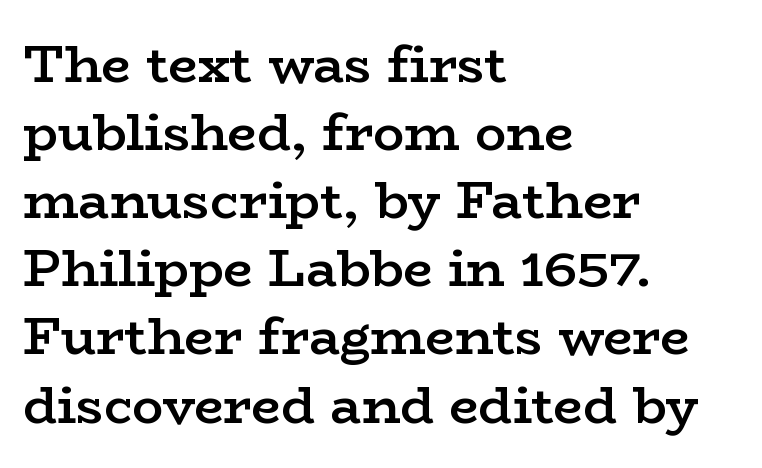
Q: Is the text bold? A: Semi-bold.
Q: Is the text italic (slanted)? A: No, it is upright.
Q: Is the typeface a serif or a sans-serif typeface? A: Serif.
Q: Is the text underlined? A: No.
Q: How is the paragraph aligned? A: Left-aligned.
Q: Is the spacing between letters normal or unusually wide? A: Normal.
Q: Is the spacing between lines tight, normal or loose? A: Normal.
Q: Width (condensed, normal, or wide)? A: Wide.
Q: Stroke contrast? A: Low.
Q: x-height? A: Medium.
Q: Monospaced? A: No.
